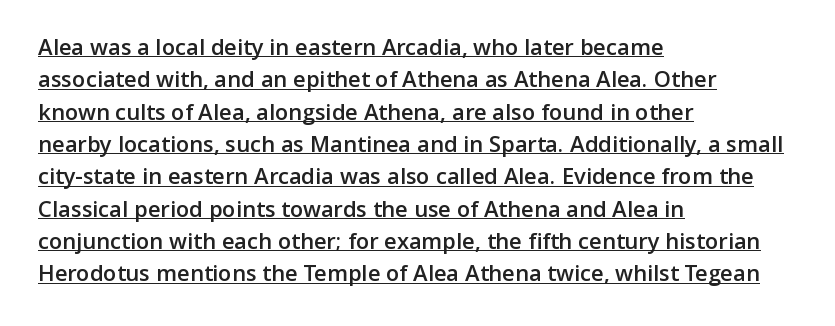
Q: Is the text bold? A: Semi-bold.
Q: Is the text italic (slanted)? A: No, it is upright.
Q: Is the text underlined? A: Yes.
Q: How is the paragraph aligned? A: Left-aligned.
Q: Is the spacing between letters normal or unusually wide? A: Normal.
Q: Is the spacing between lines tight, normal or loose? A: Normal.
